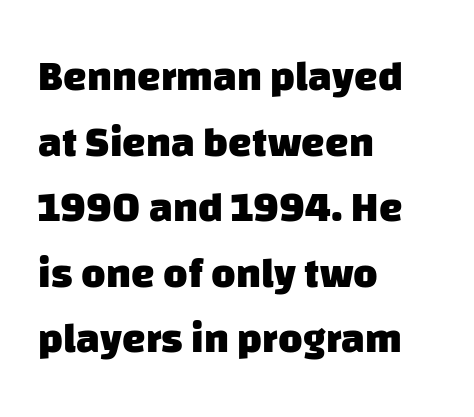
Q: Is the text bold? A: Yes.
Q: Is the typeface a serif or a sans-serif typeface? A: Sans-serif.
Q: Is the text underlined? A: No.
Q: How is the paragraph aligned? A: Left-aligned.
Q: Is the spacing between letters normal or unusually wide? A: Normal.
Q: Is the spacing between lines tight, normal or loose? A: Normal.
Q: Width (condensed, normal, or wide)? A: Normal.
Q: Stroke contrast? A: Low.
Q: x-height? A: Large.
Q: Monospaced? A: No.
